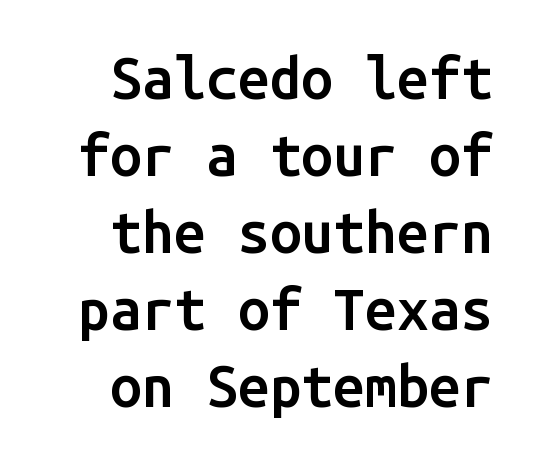
The image shows 57 px semibold sans-serif type, upright, monospaced; set normal line spacing (1.35x), normal letter spacing, not underlined; low stroke contrast and a medium x-height.
